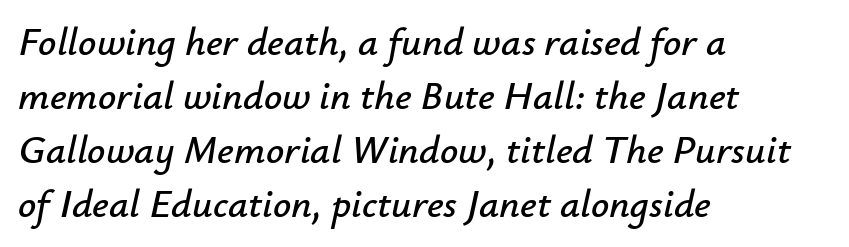
The image shows 40 px text type, italic (leaning right); set left-aligned, normal line spacing (1.35x), normal letter spacing, not underlined; low stroke contrast and a small x-height.
